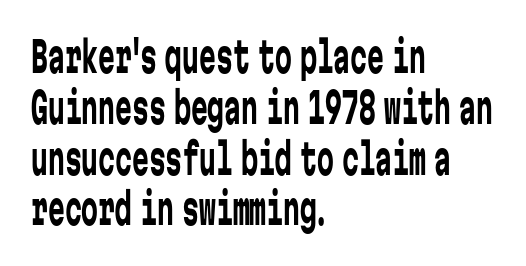
One-word summary of the alignment: left. No feet cap the strokes, marking this as sans-serif type. Stems here are at most as thick as an everyday book face. A typesetter would call this monospace, since all characters share one set width. The type sits square on the baseline with zero lean. The glyphs are unaccompanied by any horizontal stroke below them.
